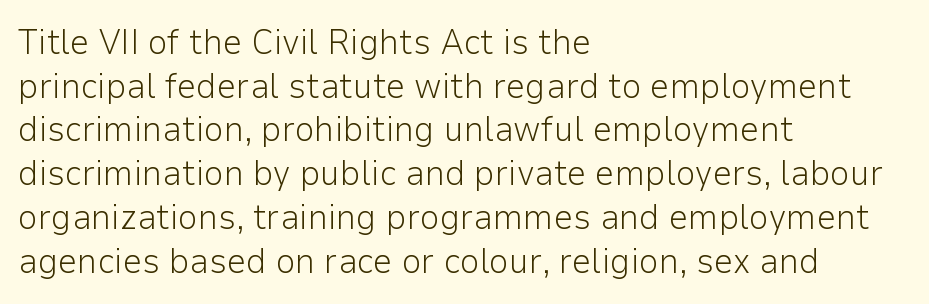
The typeface has the unassuming heft of standard copy or less. Caption: standard tracking, unaltered. A typesetter would label this face a sans. The letters stand upright; this is a roman face.
